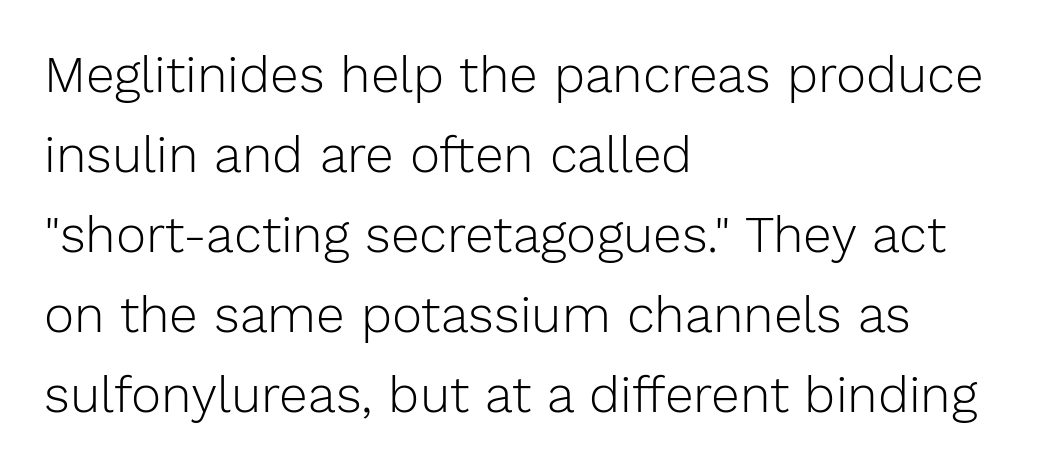
Q: Is the text bold? A: No.
Q: Is the text italic (slanted)? A: No, it is upright.
Q: Is the typeface a serif or a sans-serif typeface? A: Sans-serif.
Q: Is the text underlined? A: No.
Q: How is the paragraph aligned? A: Left-aligned.
Q: Is the spacing between letters normal or unusually wide? A: Normal.
Q: Is the spacing between lines tight, normal or loose? A: Normal.
Q: Width (condensed, normal, or wide)? A: Normal.
Q: Stroke contrast? A: Low.
Q: x-height? A: Medium.
Q: Monospaced? A: No.
